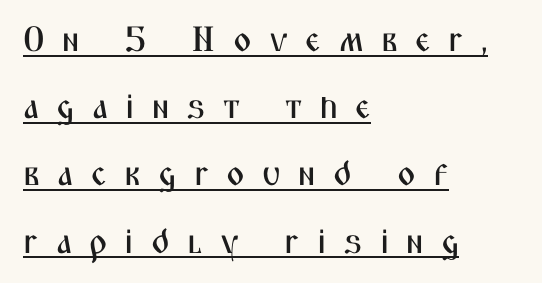
{"serif": "no", "italic": "no", "width": "condensed", "stroke_contrast": "medium", "x_height": "medium", "monospaced": "no", "underline": "yes", "align": "left", "line_spacing": "loose", "line_spacing_ratio": 1.92, "letter_spacing": "wide", "letter_spacing_em": 0.49, "glyph_px": 35}
